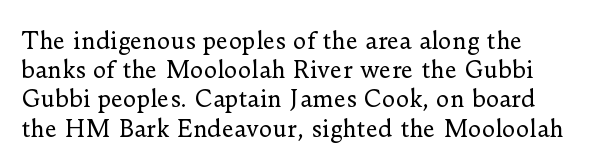
{"italic": "no", "bold": "no", "underline": "no", "line_spacing": "normal", "line_spacing_ratio": 1.27, "letter_spacing": "normal", "letter_spacing_em": 0.0, "glyph_px": 23}
